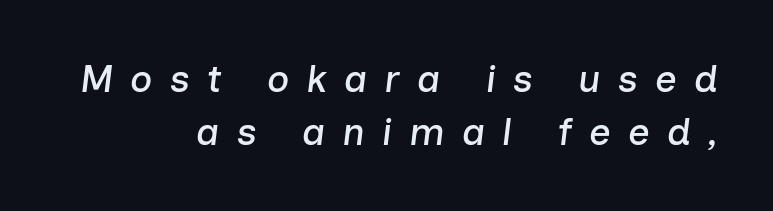
Q: Is the text italic (slanted)? A: Yes, it leans right by about 7 degrees.
Q: Is the text underlined? A: No.
Q: How is the paragraph aligned? A: Right-aligned.
Q: Is the spacing between letters normal or unusually wide? A: Unusually wide.
Q: Is the spacing between lines tight, normal or loose? A: Normal.
Q: Width (condensed, normal, or wide)? A: Normal.
Q: Stroke contrast? A: Low.
Q: x-height? A: Medium.
Q: Monospaced? A: No.
